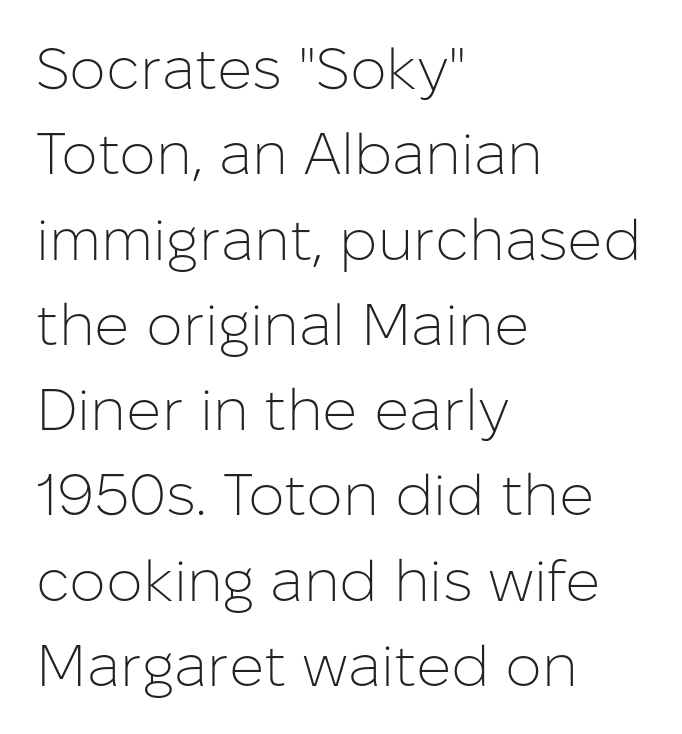
{"serif": "no", "italic": "no", "bold": "no", "weight": "light", "width": "normal", "stroke_contrast": "low", "x_height": "medium", "monospaced": "no", "underline": "no", "align": "left", "line_spacing": "normal", "line_spacing_ratio": 1.47, "letter_spacing": "normal", "letter_spacing_em": 0.0, "glyph_px": 58}
